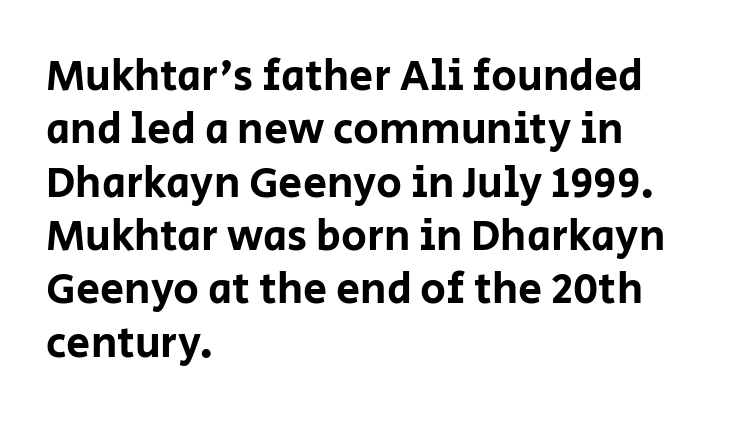
Q: Is the text italic (slanted)? A: No, it is upright.
Q: Is the typeface a serif or a sans-serif typeface? A: Sans-serif.
Q: Is the text underlined? A: No.
Q: How is the paragraph aligned? A: Left-aligned.
Q: Is the spacing between letters normal or unusually wide? A: Normal.
Q: Width (condensed, normal, or wide)? A: Normal.
Q: Stroke contrast? A: Low.
Q: x-height? A: Large.
Q: Monospaced? A: No.
